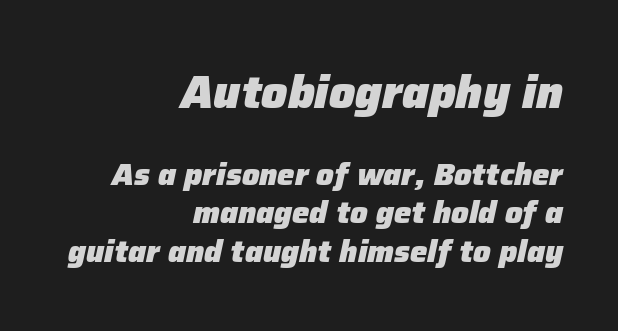
Tracking value appears to be zero — textbook default spacing. Which margin do the lines hug? The right one — the left edge is uneven. The font's italic variant was chosen for this text. The gap between lines stays unmarked. Type size steps down from the first block to the second. You could not count columns in this text — the font is proportionally spaced.
